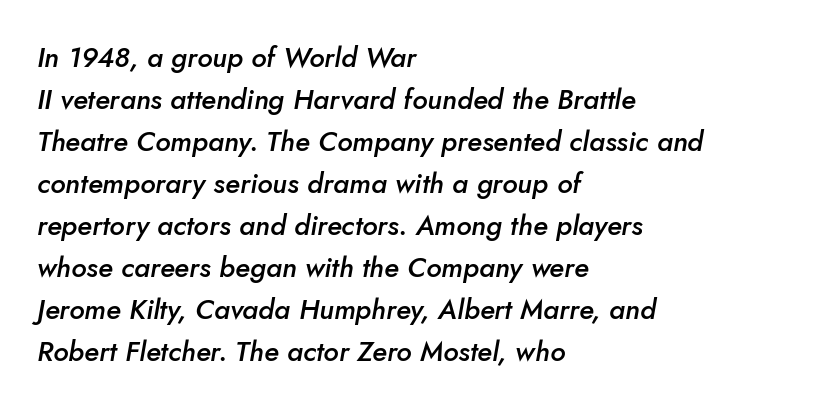
{"italic": "yes", "lean": "right", "slant_degrees": 10, "bold": "semi", "weight": "semibold", "width": "normal", "stroke_contrast": "low", "x_height": "small", "monospaced": "no", "underline": "no", "align": "left", "line_spacing": "normal", "line_spacing_ratio": 1.5, "letter_spacing": "normal", "letter_spacing_em": 0.0, "glyph_px": 28}
